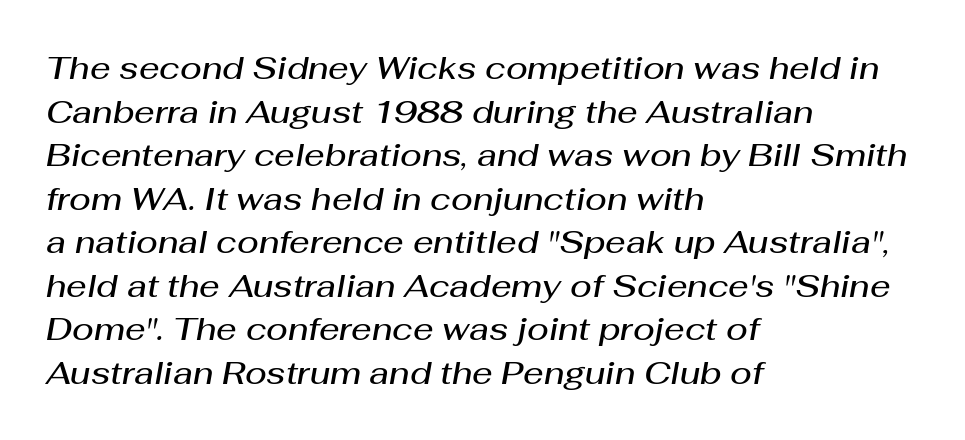
Q: Is the text bold? A: Semi-bold.
Q: Is the text italic (slanted)? A: Yes, it leans right by about 10 degrees.
Q: Is the text underlined? A: No.
Q: How is the paragraph aligned? A: Left-aligned.
Q: Is the spacing between letters normal or unusually wide? A: Normal.
Q: Is the spacing between lines tight, normal or loose? A: Normal.
Q: Width (condensed, normal, or wide)? A: Normal.
Q: Stroke contrast? A: Medium.
Q: x-height? A: Medium.
Q: Monospaced? A: No.
